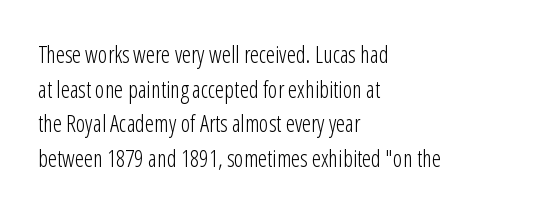
The image shows 23 px text type, upright; set left-aligned, normal line spacing (1.51x), normal letter spacing, not underlined.
